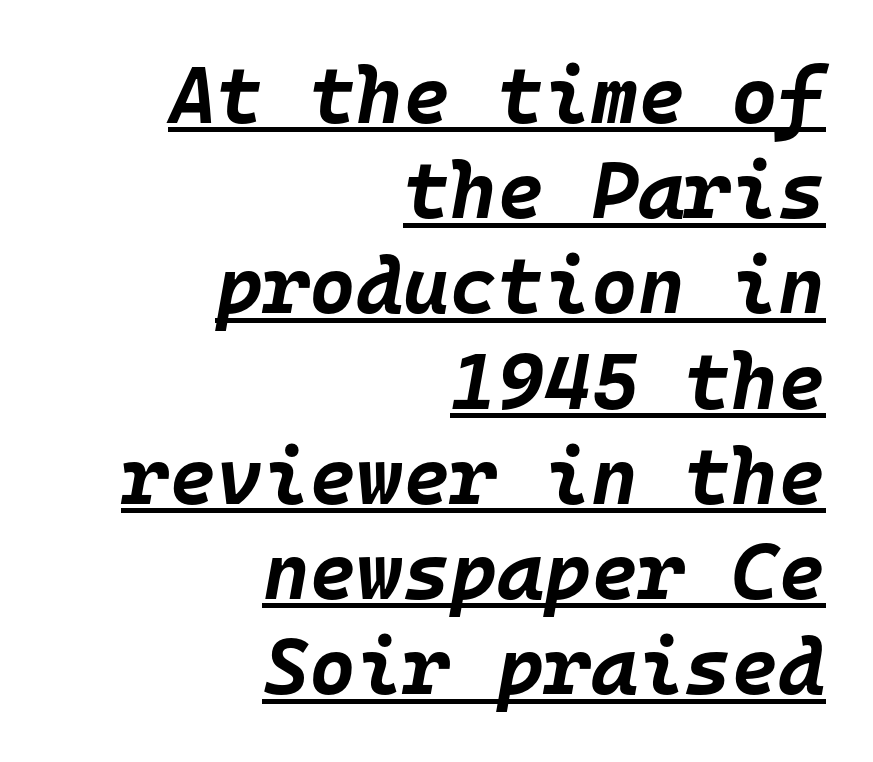
Q: Is the text bold? A: Yes.
Q: Is the text italic (slanted)? A: Yes, it leans right by about 10 degrees.
Q: Is the text underlined? A: Yes.
Q: How is the paragraph aligned? A: Right-aligned.
Q: Is the spacing between letters normal or unusually wide? A: Normal.
Q: Width (condensed, normal, or wide)? A: Normal.
Q: Stroke contrast? A: Low.
Q: x-height? A: Large.
Q: Monospaced? A: Yes.
